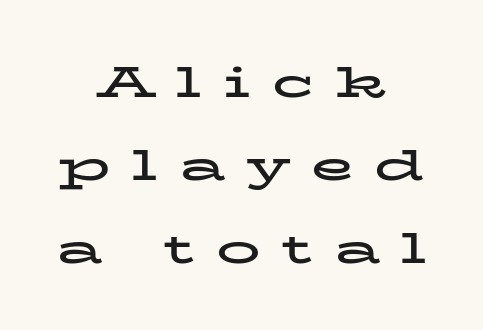
Style check: upright. Notice how the passage keeps no hard edge, just a central spine. Between one letter and the next there's a generous, obvious gap. The baseline area is clear.
